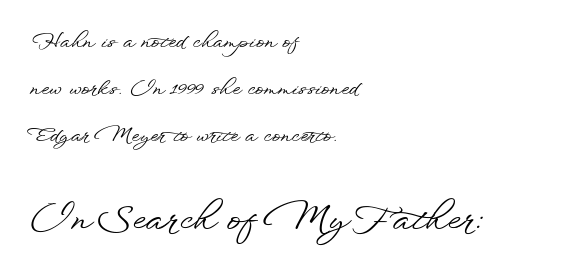
The image shows 35 px wide sans-serif type; set left-aligned, loose line spacing (2.34x), normal letter spacing, not underlined; the second (bottom) block is 1.75x larger; low stroke contrast and a small x-height.
